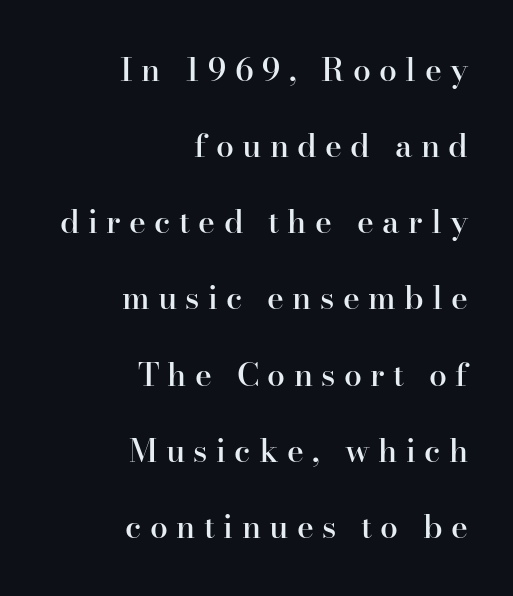
The image shows 32 px semibold serif type, upright; set right-aligned, loose line spacing (2.38x), unusually wide letter spacing (+0.26 em), not underlined; high stroke contrast and a small x-height.
